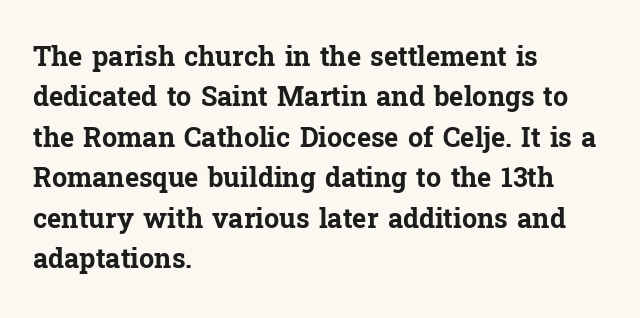
The image shows 27 px bold type, upright; set left-aligned, normal line spacing (1.5x), normal letter spacing, not underlined.
